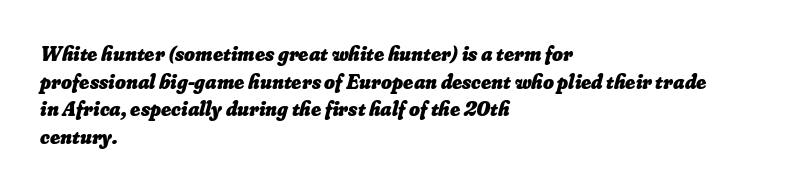
The image shows 21 px bold type; set left-aligned, normal line spacing (1.31x), normal letter spacing, not underlined.
